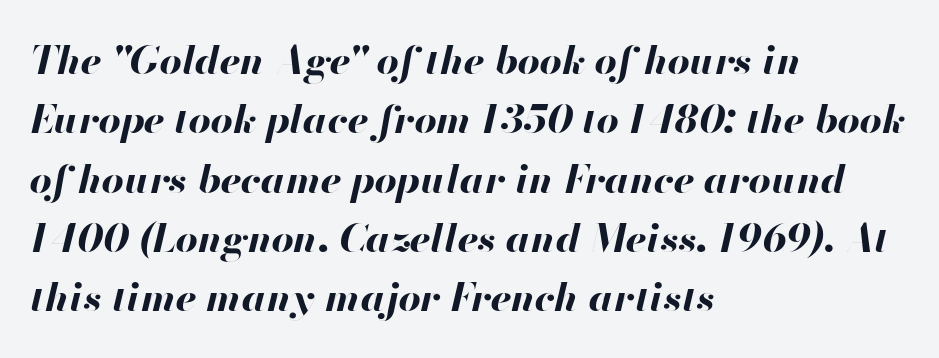
{"italic": "yes", "lean": "right", "slant_degrees": 13, "bold": "yes", "weight": "bold", "width": "normal", "stroke_contrast": "high", "x_height": "small", "monospaced": "no", "underline": "no", "align": "left", "line_spacing": "normal", "line_spacing_ratio": 1.52, "letter_spacing": "normal", "letter_spacing_em": 0.0, "glyph_px": 39}
